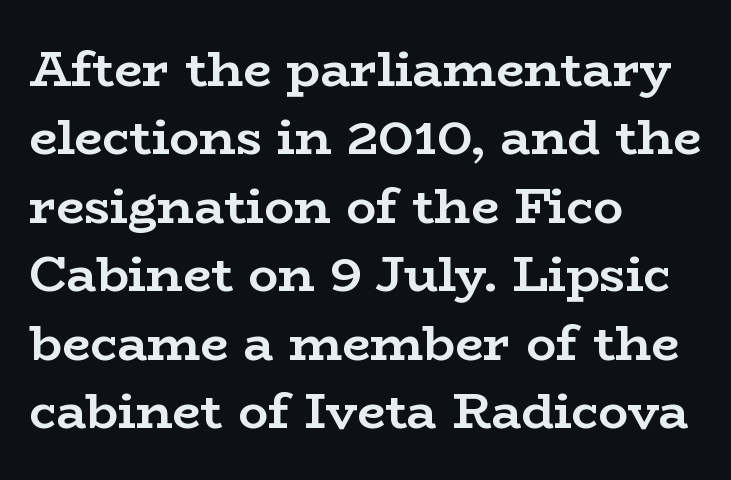
The image shows 50 px semibold, wide serif type, upright; set left-aligned, normal line spacing (1.37x), normal letter spacing, not underlined; low stroke contrast and a medium x-height.
